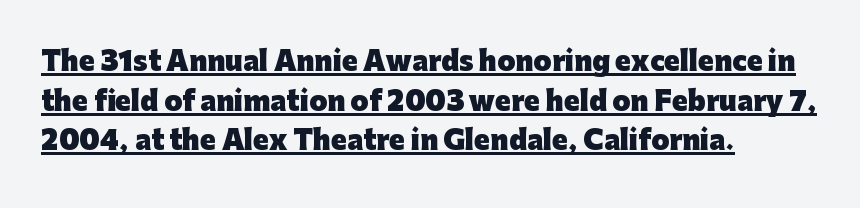
{"italic": "no", "bold": "yes", "underline": "yes", "align": "left", "line_spacing": "normal", "line_spacing_ratio": 1.52, "letter_spacing": "normal", "letter_spacing_em": 0.0, "glyph_px": 26}
